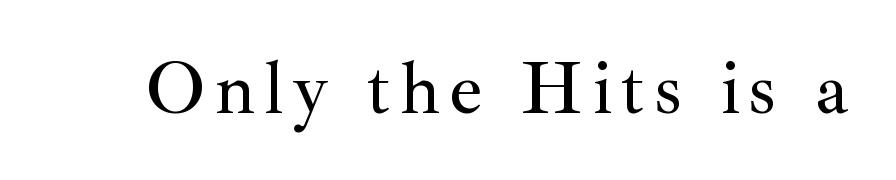
The image shows 74 px serif type, upright; set not underlined; medium stroke contrast and a small x-height.
